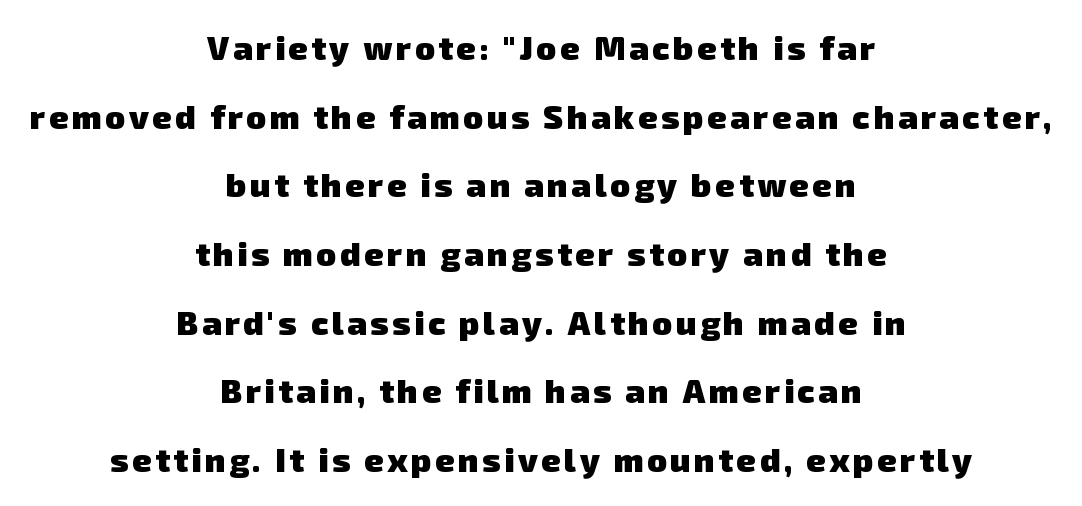
Vertically, the passage feels expansive, rows floating well apart. A student would call this center alignment; a typographer would say set centered. Looks like regular typesetting: each glyph gets only the width it needs. These words are printed bold, with thick strokes throughout.
